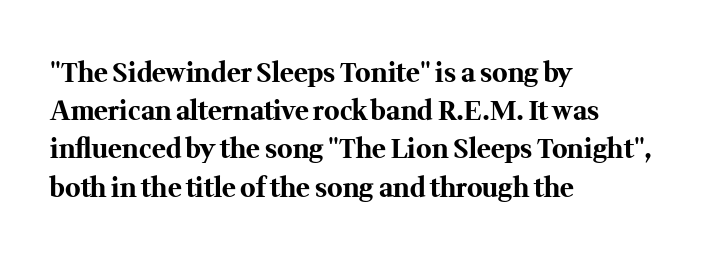
Q: Is the text bold? A: Yes.
Q: Is the text italic (slanted)? A: No, it is upright.
Q: Is the text underlined? A: No.
Q: How is the paragraph aligned? A: Left-aligned.
Q: Is the spacing between letters normal or unusually wide? A: Normal.
Q: Is the spacing between lines tight, normal or loose? A: Normal.
